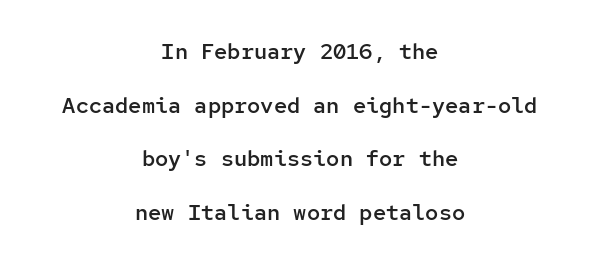
Q: Is the text bold? A: Semi-bold.
Q: Is the text italic (slanted)? A: No, it is upright.
Q: Is the text underlined? A: No.
Q: How is the paragraph aligned? A: Centered.
Q: Is the spacing between letters normal or unusually wide? A: Normal.
Q: Is the spacing between lines tight, normal or loose? A: Loose.
